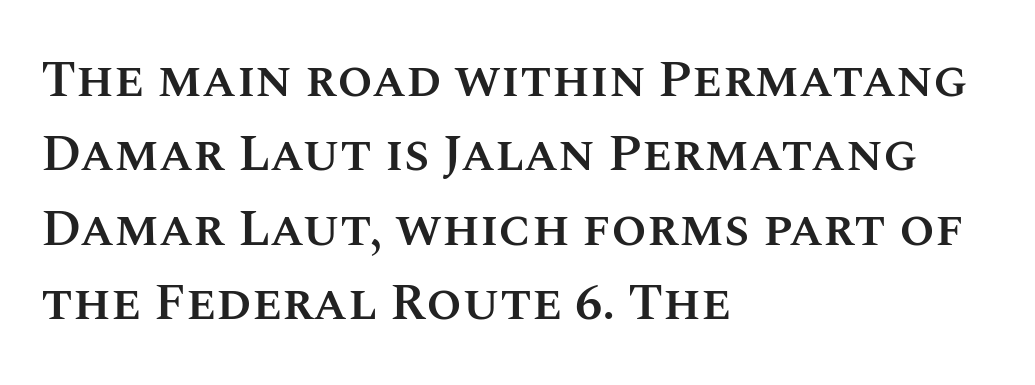
{"italic": "no", "bold": "semi", "weight": "semibold", "width": "normal", "stroke_contrast": "medium", "x_height": "large", "monospaced": "no", "underline": "no", "align": "left", "line_spacing": "normal", "line_spacing_ratio": 1.46, "letter_spacing": "normal", "letter_spacing_em": 0.0, "glyph_px": 51}
